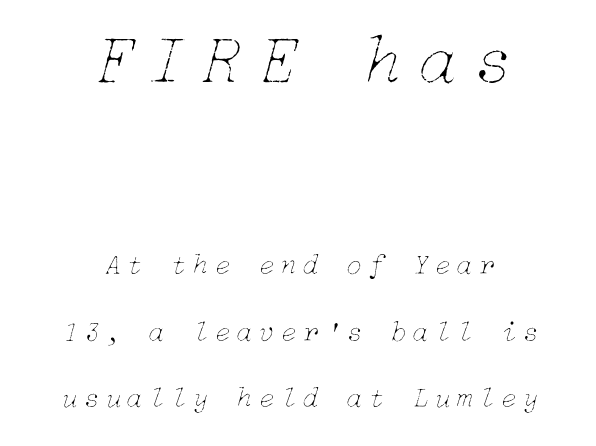
The image shows 72 px thin type, italic (leaning right); set centered, loose line spacing (2.29x), unusually wide letter spacing (+0.21 em), not underlined; the first (top) block is 2.48x larger; low stroke contrast and a medium x-height.
